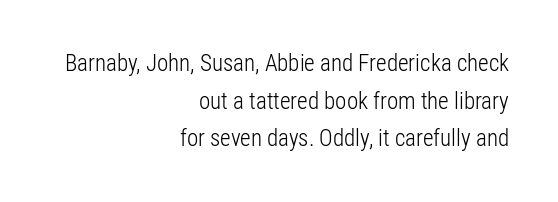
Decoration check: the copy has no underline. Horizontal bands of white between lines are of average thickness. Standard letterfit; no display-style spreading of the glyphs. The ragged edge is on the left, which tells us the setting is flush right.
